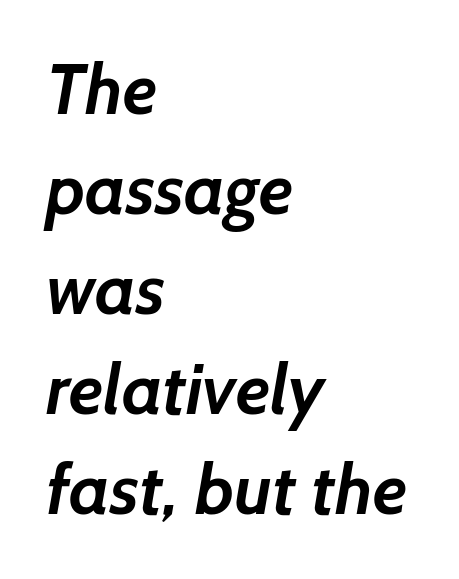
Line beginnings align vertically; line endings do not. Whoever set this chose a conventional vertical rhythm. Letterform terminals end flat and unadorned throughout the passage. A dark, heavy texture on the line: the type is bold. Proportional: the letters do not fall into vertical columns. What stands out about the letter spacing? Nothing — it is the standard amount.
